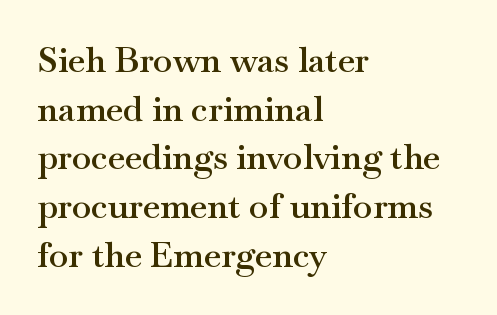
Q: Is the text bold? A: Semi-bold.
Q: Is the text italic (slanted)? A: No, it is upright.
Q: Is the typeface a serif or a sans-serif typeface? A: Serif.
Q: Is the text underlined? A: No.
Q: How is the paragraph aligned? A: Left-aligned.
Q: Is the spacing between letters normal or unusually wide? A: Normal.
Q: Is the spacing between lines tight, normal or loose? A: Normal.
Q: Width (condensed, normal, or wide)? A: Wide.
Q: Stroke contrast? A: Medium.
Q: x-height? A: Small.
Q: Monospaced? A: No.
